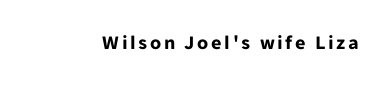
{"italic": "no", "bold": "yes", "underline": "no", "glyph_px": 20}
